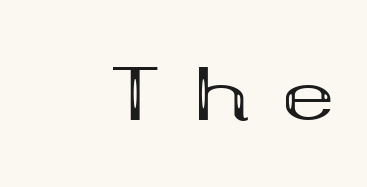
The designer went with a serif here, giving each stem small feet. Does the weight exceed regular? Yes, all the way to bold. The passage is arranged like a letterhead date or caption credit — flush right. Quick note: not italic, upright.
